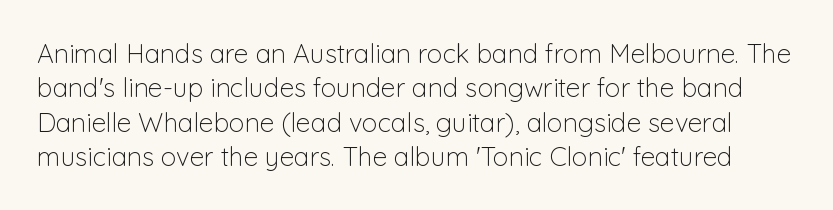
Q: Is the text bold? A: No.
Q: Is the text italic (slanted)? A: No, it is upright.
Q: Is the text underlined? A: No.
Q: Is the spacing between letters normal or unusually wide? A: Normal.
Q: Is the spacing between lines tight, normal or loose? A: Normal.
